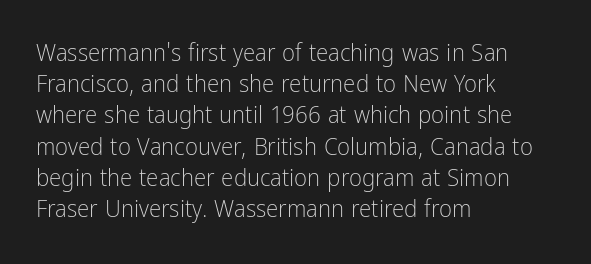
{"italic": "no", "bold": "no", "underline": "no", "align": "left", "line_spacing": "normal", "line_spacing_ratio": 1.25, "letter_spacing": "normal", "letter_spacing_em": 0.0, "glyph_px": 25}
